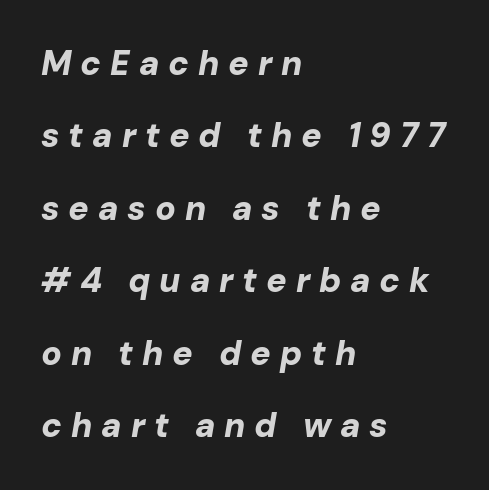
{"italic": "yes", "lean": "right", "slant_degrees": 10, "bold": "yes", "weight": "bold", "width": "normal", "stroke_contrast": "low", "x_height": "medium", "monospaced": "no", "underline": "no", "align": "left", "line_spacing": "loose", "line_spacing_ratio": 2.13, "letter_spacing": "wide", "letter_spacing_em": 0.26, "glyph_px": 34}
